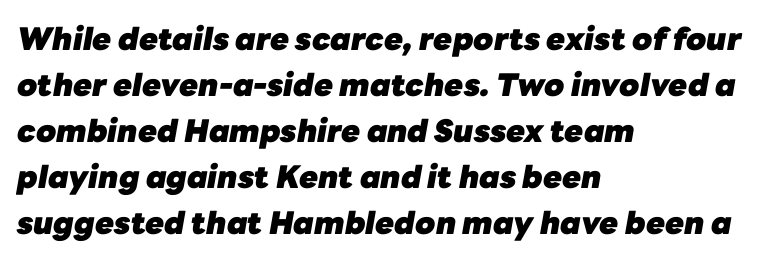
The rendering uses natural spacing where letterforms have individual widths. Does the leading feel generous? No, just average. This sample uses an oblique cut, with every glyph tilted off the vertical. This sample is left-justified, so line endings fall wherever the words run out.
